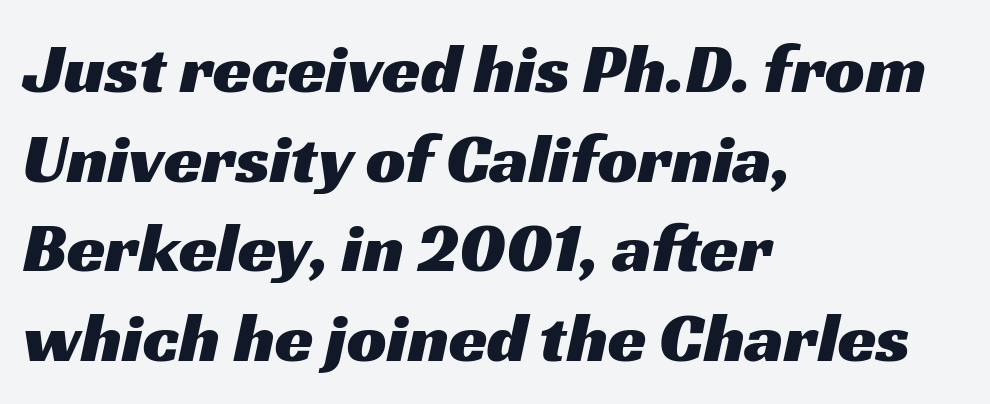
In terms of letterspacing, this is plain default setting. Every row of glyphs begins at an identical x-position on the left. The passage shown is typed in a proportional face where columns would drift. The passage shown is typeset with a sans-serif family. Baseline-to-baseline distance is the conventional proportion of letter height.
